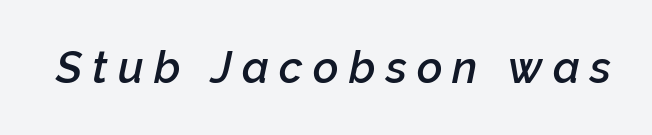
Q: Is the text bold? A: Semi-bold.
Q: Is the text italic (slanted)? A: Yes, it leans right by about 12 degrees.
Q: Is the text underlined? A: No.
Q: Is the spacing between letters normal or unusually wide? A: Unusually wide.
Q: Width (condensed, normal, or wide)? A: Normal.
Q: Stroke contrast? A: Low.
Q: x-height? A: Medium.
Q: Monospaced? A: No.
